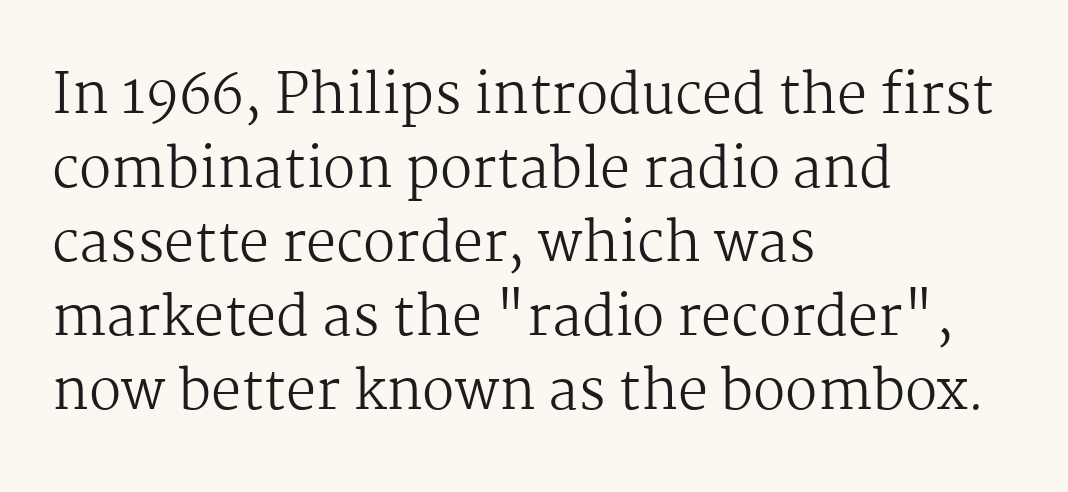
Q: Is the text bold? A: No.
Q: Is the text italic (slanted)? A: No, it is upright.
Q: Is the typeface a serif or a sans-serif typeface? A: Serif.
Q: Is the text underlined? A: No.
Q: How is the paragraph aligned? A: Left-aligned.
Q: Is the spacing between letters normal or unusually wide? A: Normal.
Q: Is the spacing between lines tight, normal or loose? A: Normal.
Q: Width (condensed, normal, or wide)? A: Normal.
Q: Stroke contrast? A: Medium.
Q: x-height? A: Medium.
Q: Monospaced? A: No.
